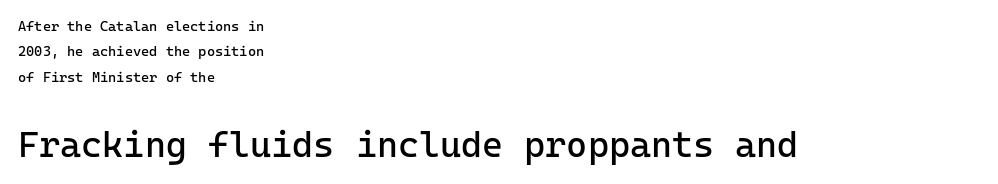
The image shows 36 px regular-weight sans-serif type, upright, monospaced; set left-aligned, line spacing 1.81x, normal letter spacing, not underlined; the second (bottom) block is 2.57x larger; low stroke contrast and a medium x-height.
